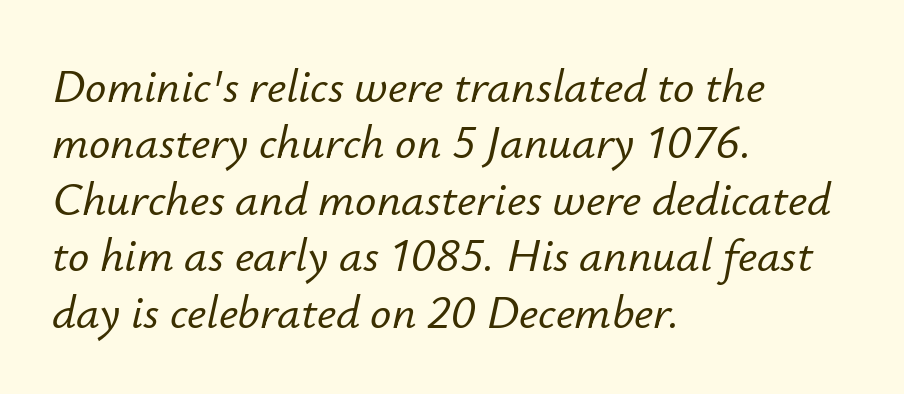
Looks like regular typesetting: each glyph gets only the width it needs. Left-aligned paragraph, ragged on the right. Emphasis-style slanted type is in use. Rule under the text: the space is simply empty.
